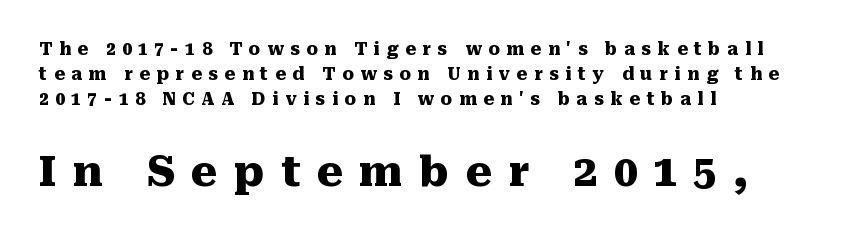
The image shows 42 px heavy serif type, upright; set left-aligned, normal line spacing (1.46x), unusually wide letter spacing (+0.39 em), not underlined; the second (bottom) block is 2.47x larger; medium stroke contrast and a medium x-height.
